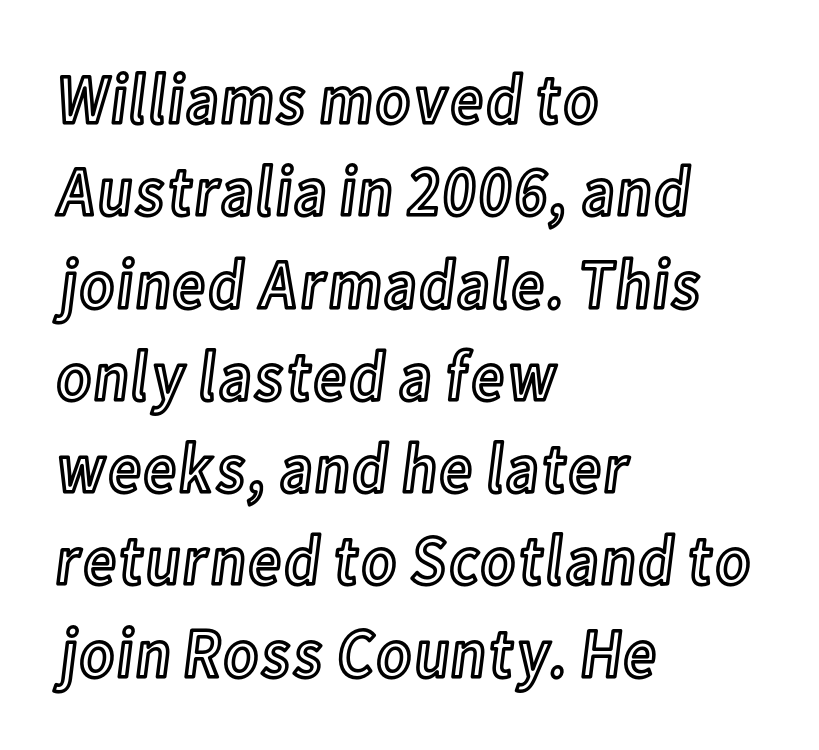
The image shows 71 px condensed type; set left-aligned, normal line spacing (1.3x), normal letter spacing, not underlined; a medium x-height.
